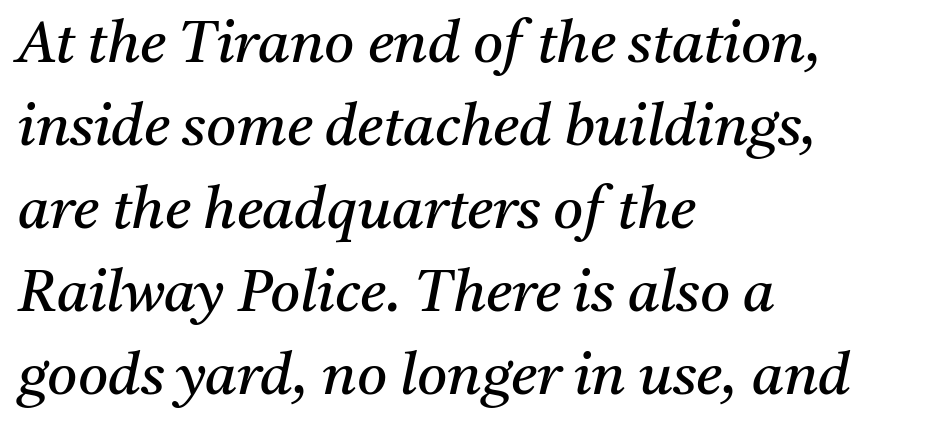
{"serif": "yes", "italic": "yes", "lean": "right", "slant_degrees": 11, "bold": "no", "weight": "regular", "width": "normal", "stroke_contrast": "medium", "x_height": "medium", "monospaced": "no", "underline": "no", "align": "left", "line_spacing": "normal", "line_spacing_ratio": 1.43, "letter_spacing": "normal", "letter_spacing_em": 0.0, "glyph_px": 58}
